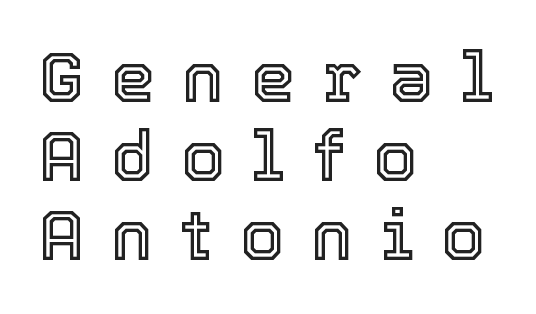
Someone cranked the tracking dial way up on this one. Rule under the text: the space is simply empty. Characters remain perfectly vertical along every line. Caption: multi-line text, flush left, ragged right. Leading is clearly below the norm, producing a dense column. Looks like regular typesetting: each glyph gets only the width it needs.
